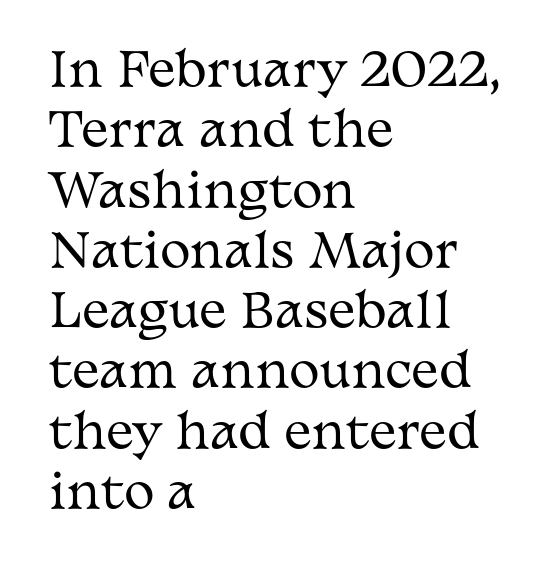
The image shows 46 px regular-weight, wide serif type, upright; set left-aligned, normal line spacing (1.31x), normal letter spacing, not underlined; medium stroke contrast and a medium x-height.
